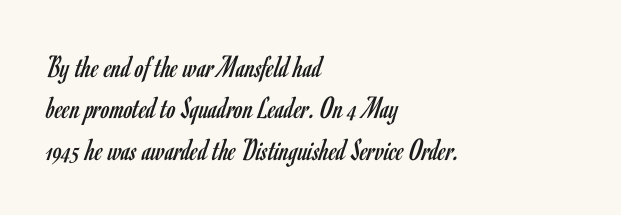
Q: Is the text bold? A: No.
Q: Is the text italic (slanted)? A: Yes.
Q: Is the typeface a serif or a sans-serif typeface? A: Sans-serif.
Q: Is the text underlined? A: No.
Q: How is the paragraph aligned? A: Left-aligned.
Q: Is the spacing between letters normal or unusually wide? A: Normal.
Q: Is the spacing between lines tight, normal or loose? A: Normal.
Q: Width (condensed, normal, or wide)? A: Condensed.
Q: Stroke contrast? A: Low.
Q: x-height? A: Small.
Q: Monospaced? A: No.
